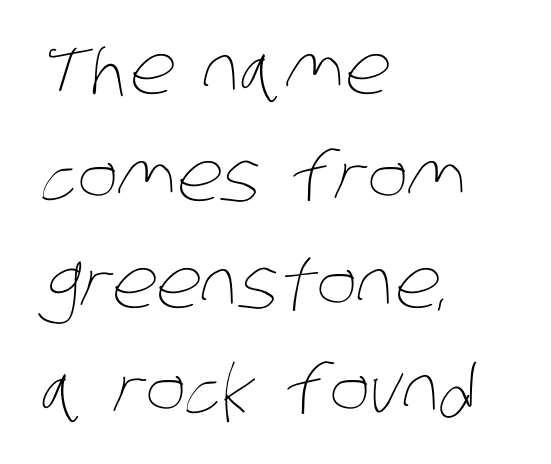
{"bold": "no", "weight": "thin", "width": "condensed", "stroke_contrast": "low", "x_height": "large", "monospaced": "no", "underline": "no", "align": "left", "line_spacing": "normal", "line_spacing_ratio": 1.57, "letter_spacing": "normal", "letter_spacing_em": 0.0, "glyph_px": 68}
